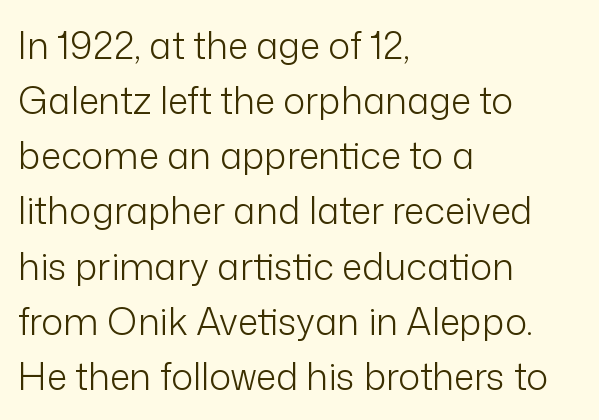
{"serif": "no", "italic": "no", "bold": "no", "weight": "light", "width": "normal", "stroke_contrast": "low", "x_height": "medium", "monospaced": "no", "underline": "no", "align": "left", "line_spacing": "normal", "line_spacing_ratio": 1.49, "letter_spacing": "normal", "letter_spacing_em": 0.0, "glyph_px": 37}
